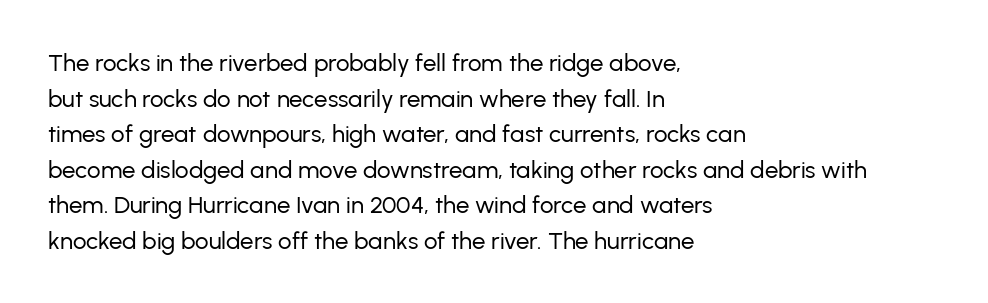
No italicization has been applied; the sample stays upright. Each line starts at the same left margin while the right side varies. Weight: regular or lighter. Compared with typical paragraphs, the rows here are spaced about the same. No extra tracking has been applied to these lines. Any mark beneath the type? The region is blank.
